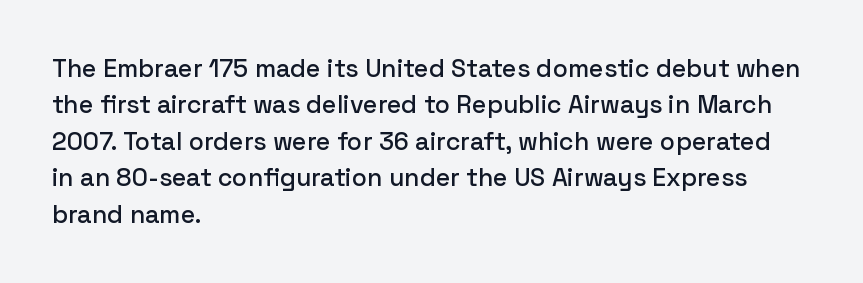
Q: Is the text italic (slanted)? A: No, it is upright.
Q: Is the text underlined? A: No.
Q: How is the paragraph aligned? A: Left-aligned.
Q: Is the spacing between letters normal or unusually wide? A: Normal.
Q: Is the spacing between lines tight, normal or loose? A: Normal.
